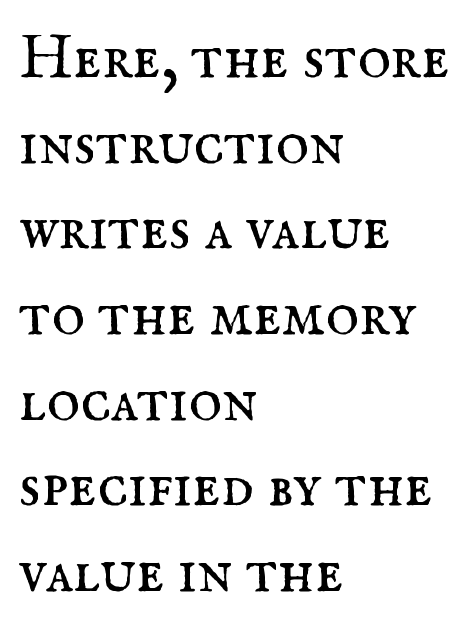
{"serif": "yes", "italic": "no", "bold": "no", "weight": "regular", "width": "normal", "stroke_contrast": "medium", "x_height": "small", "monospaced": "no", "underline": "no", "align": "left", "line_spacing": "normal", "line_spacing_ratio": 1.36, "letter_spacing": "normal", "letter_spacing_em": 0.0, "glyph_px": 63}
